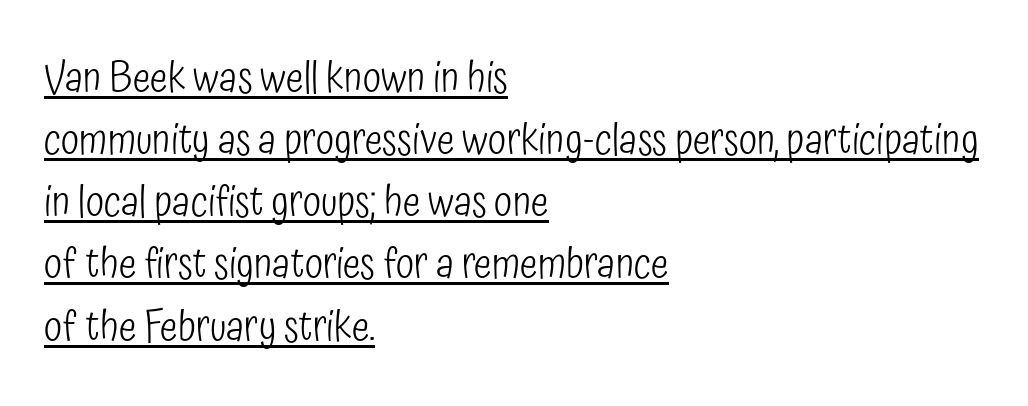
The image shows 42 px light, condensed sans-serif type, upright; set left-aligned, normal line spacing (1.48x), normal letter spacing, underlined; low stroke contrast and a medium x-height.
